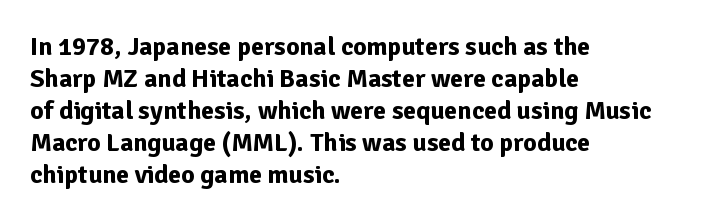
Alignment: flush left. A clean baseline with only descenders dipping below it. Vertical strokes here are truly vertical. Every letter is thick-stroked: bold, no question. A typesetter would call this zero additional tracking.
